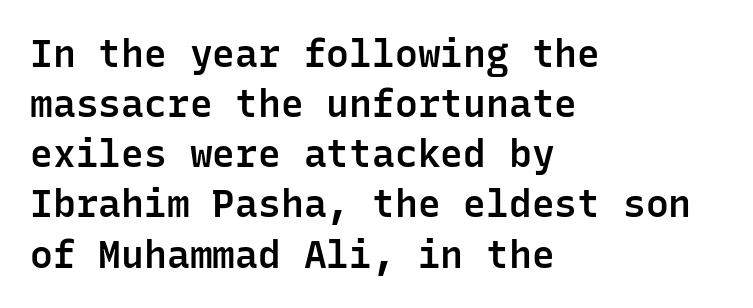
The image shows 38 px semibold sans-serif type, upright, monospaced; set left-aligned, normal line spacing (1.32x), normal letter spacing, not underlined; low stroke contrast and a medium x-height.
